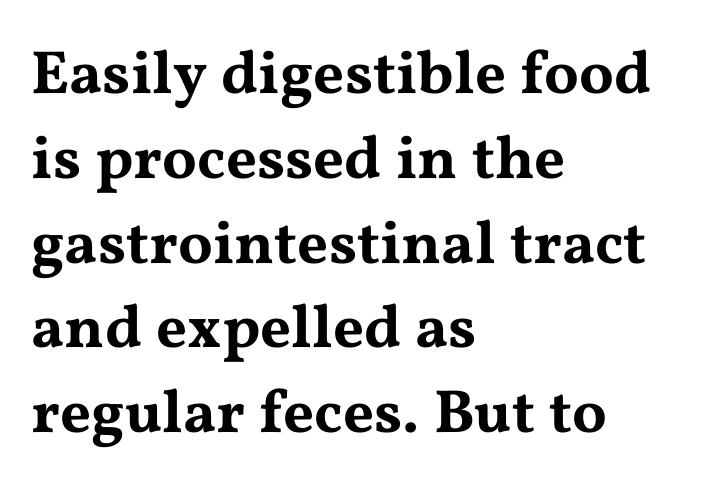
Decoration check: the copy has no underline. Summary of vertical rhythm: regular, with standard interline spacing. A student would call this left alignment; a typographer would say flush left, rag right. This sample uses an upright cut, with every glyph sitting square on the baseline.
